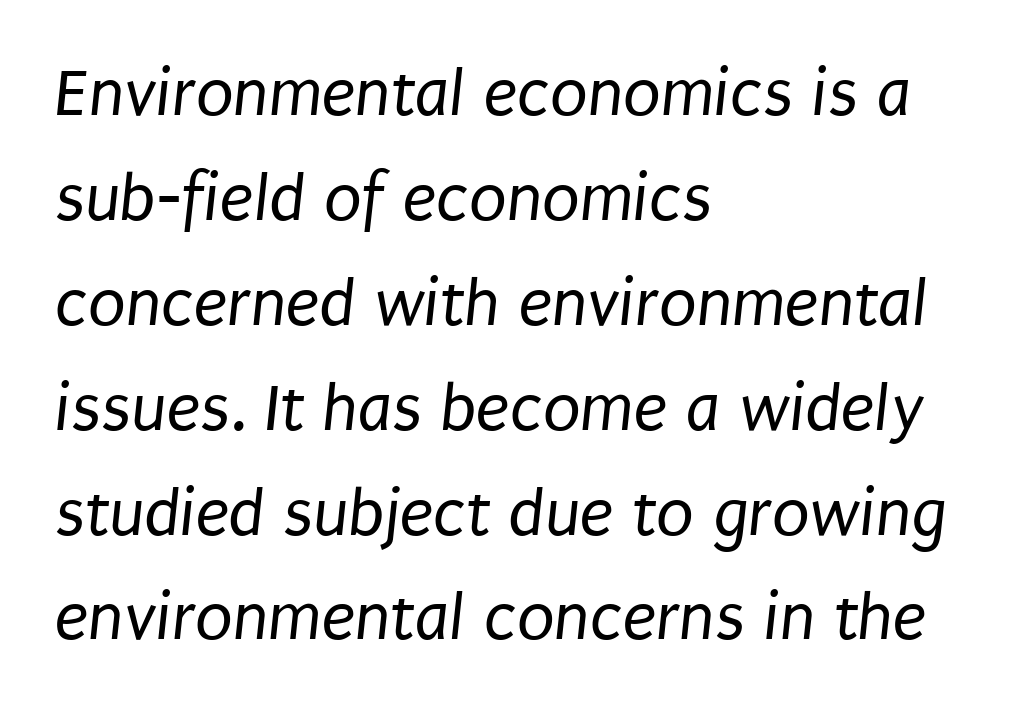
The image shows 69 px regular-weight, condensed sans-serif type; set left-aligned, normal line spacing (1.52x), normal letter spacing, not underlined; low stroke contrast and a large x-height.
